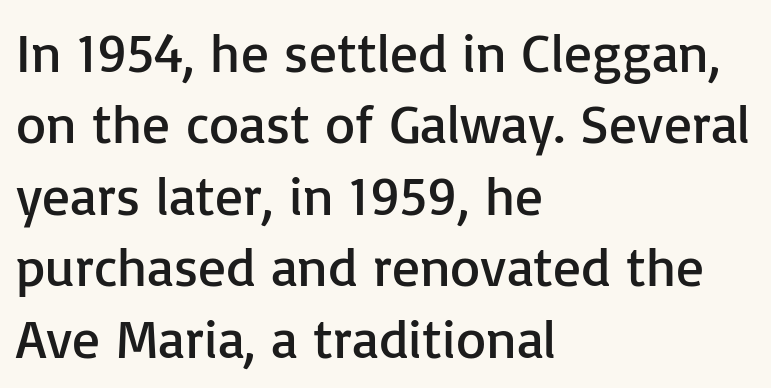
{"serif": "no", "italic": "no", "bold": "no", "weight": "regular", "width": "normal", "stroke_contrast": "low", "x_height": "medium", "monospaced": "no", "underline": "no", "align": "left", "line_spacing": "normal", "line_spacing_ratio": 1.3, "letter_spacing": "normal", "letter_spacing_em": 0.0, "glyph_px": 55}
